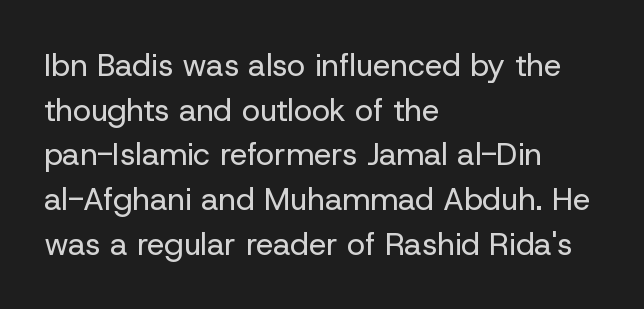
{"serif": "no", "italic": "no", "bold": "no", "weight": "regular", "width": "normal", "stroke_contrast": "low", "x_height": "medium", "monospaced": "no", "underline": "no", "align": "left", "line_spacing": "normal", "line_spacing_ratio": 1.44, "letter_spacing": "normal", "letter_spacing_em": 0.0, "glyph_px": 31}
